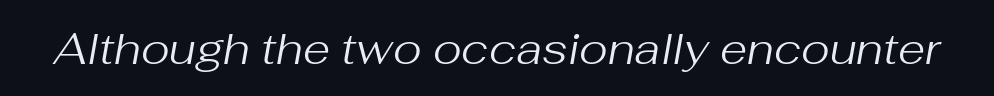
Q: Is the text bold? A: No.
Q: Is the text italic (slanted)? A: Yes, it leans right by about 10 degrees.
Q: Is the text underlined? A: No.
Q: Is the spacing between letters normal or unusually wide? A: Normal.
Q: Width (condensed, normal, or wide)? A: Normal.
Q: Stroke contrast? A: Medium.
Q: x-height? A: Medium.
Q: Monospaced? A: No.
